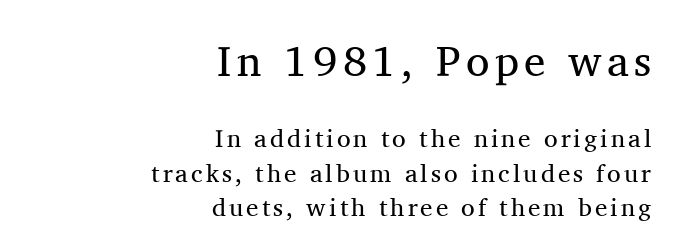
No heavy texture on the line: the type isn't bold. The emphasis by scale lands on block number one, above. The passage shown is not underscored anywhere. The lines sit at an ordinary, default distance from one another. Compared with a flush-left layout, this one pins lines to the opposite, right side.
